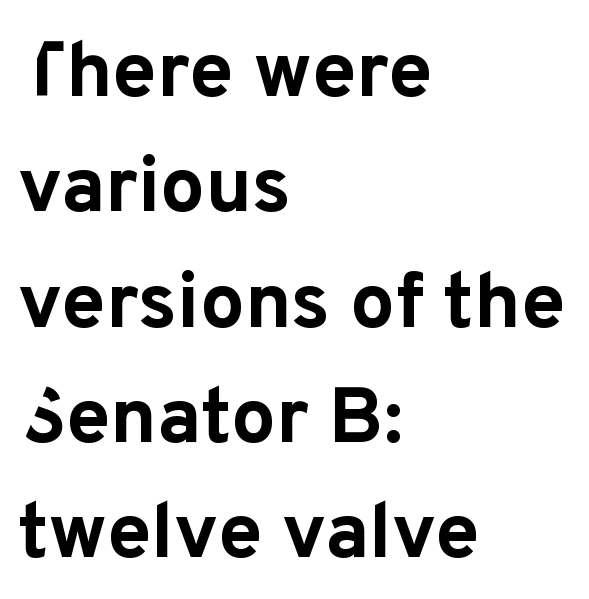
The image shows 79 px bold sans-serif type, upright; set left-aligned, normal line spacing (1.46x), normal letter spacing, not underlined; low stroke contrast and a medium x-height.
